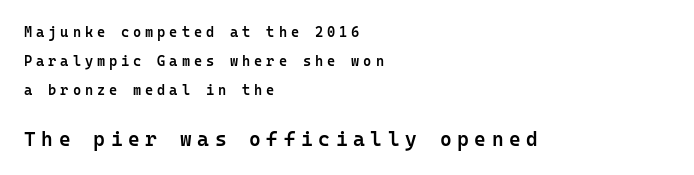
Q: Is the text bold? A: Semi-bold.
Q: Is the text italic (slanted)? A: No, it is upright.
Q: Is the text underlined? A: No.
Q: How is the paragraph aligned? A: Left-aligned.
Q: Is the spacing between letters normal or unusually wide? A: Unusually wide.
Q: Is the spacing between lines tight, normal or loose? A: Loose.
Q: Which block of text is set in a larger size, the first (top) or the second (bottom)? A: The second (bottom) one.
